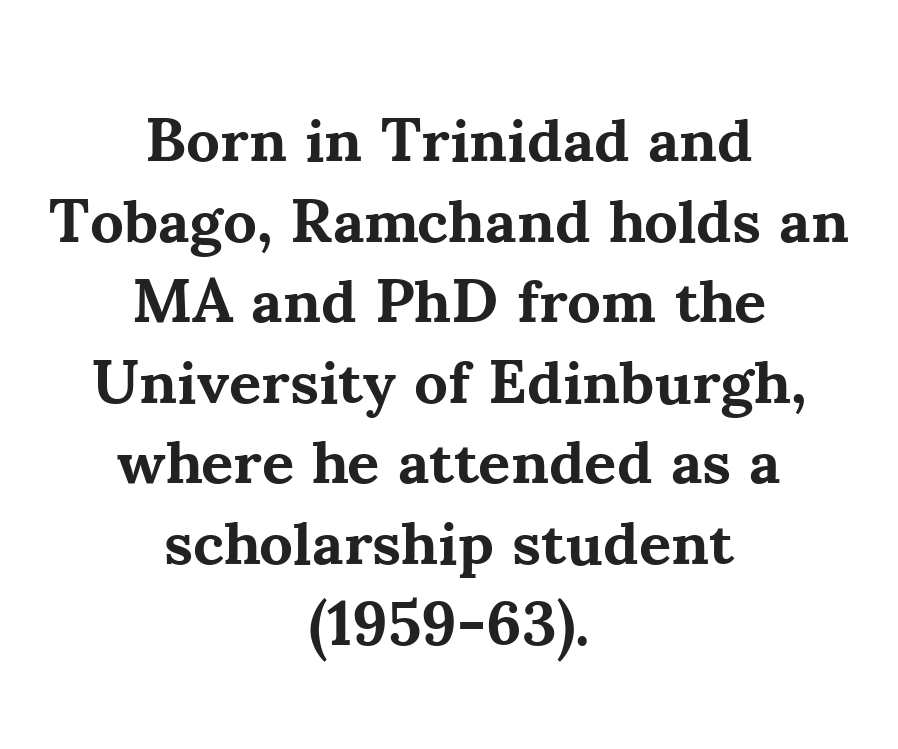
Q: Is the text bold? A: Yes.
Q: Is the text italic (slanted)? A: No, it is upright.
Q: Is the typeface a serif or a sans-serif typeface? A: Serif.
Q: Is the text underlined? A: No.
Q: How is the paragraph aligned? A: Centered.
Q: Is the spacing between letters normal or unusually wide? A: Normal.
Q: Is the spacing between lines tight, normal or loose? A: Normal.
Q: Width (condensed, normal, or wide)? A: Normal.
Q: Stroke contrast? A: Medium.
Q: x-height? A: Small.
Q: Monospaced? A: No.
